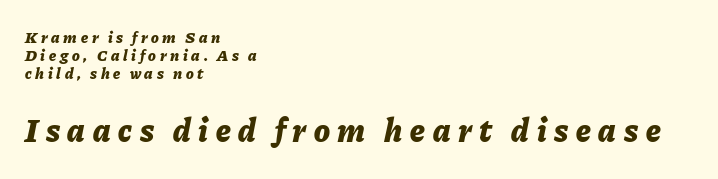
Q: Is the text bold? A: Yes.
Q: Is the text italic (slanted)? A: Yes, it leans right by about 11 degrees.
Q: Is the text underlined? A: No.
Q: How is the paragraph aligned? A: Left-aligned.
Q: Is the spacing between letters normal or unusually wide? A: Unusually wide.
Q: Is the spacing between lines tight, normal or loose? A: Tight.
Q: Which block of text is set in a larger size, the first (top) or the second (bottom)? A: The second (bottom) one.
Q: Width (condensed, normal, or wide)? A: Normal.
Q: Stroke contrast? A: Low.
Q: x-height? A: Medium.
Q: Monospaced? A: No.
